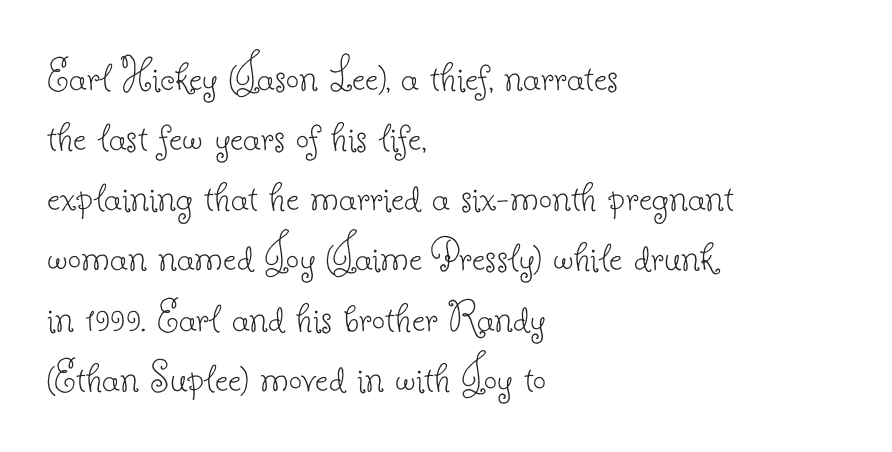
A typesetter would mark this as roman, not italic. Do the characters align in a grid? No, the font is proportional. Here the glyphs are tracked normally, forming tight word shapes. Little horizontal feet cap the strokes, marking this as serif type. The strokes are not fattened; the text isn't bold. The vertical gap from one line to the next is medium.
